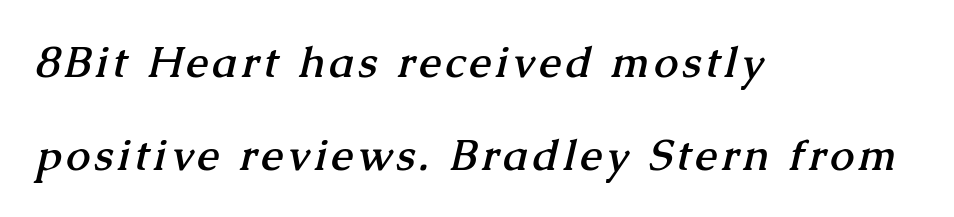
{"serif": "yes", "bold": "yes", "weight": "semibold", "width": "normal", "stroke_contrast": "medium", "x_height": "medium", "monospaced": "no", "underline": "no", "align": "left", "line_spacing": "loose", "line_spacing_ratio": 2.16, "glyph_px": 43}
